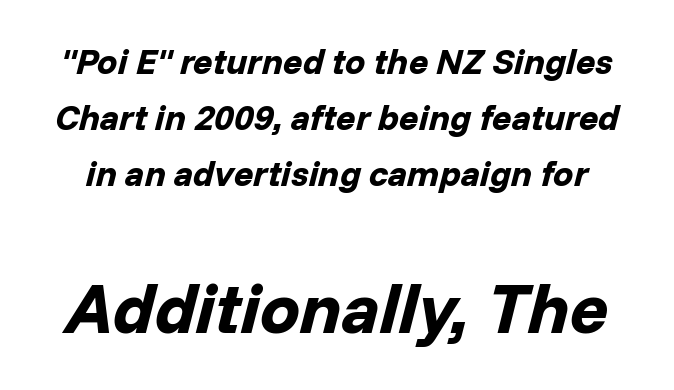
{"italic": "yes", "lean": "right", "slant_degrees": 14, "bold": "yes", "weight": "bold", "width": "normal", "stroke_contrast": "low", "x_height": "medium", "monospaced": "no", "underline": "no", "line_spacing": "normal", "line_spacing_ratio": 1.55, "letter_spacing": "normal", "letter_spacing_em": 0.0, "larger_block": "second", "size_ratio": 1.97, "glyph_px": 71}
